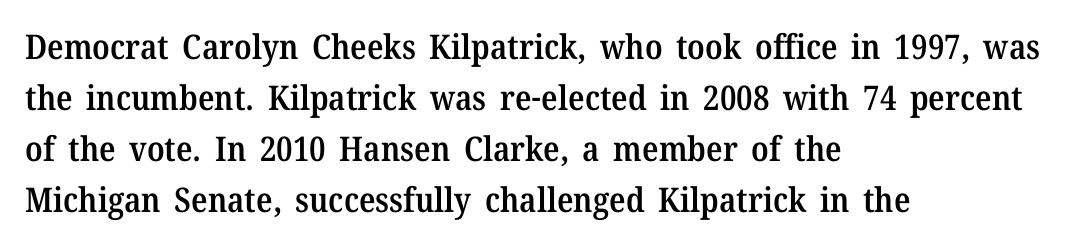
{"serif": "yes", "italic": "no", "bold": "semi", "weight": "semibold", "width": "normal", "stroke_contrast": "medium", "x_height": "medium", "monospaced": "no", "underline": "no", "align": "left", "line_spacing": "normal", "line_spacing_ratio": 1.5, "letter_spacing": "normal", "letter_spacing_em": 0.0, "glyph_px": 34}
